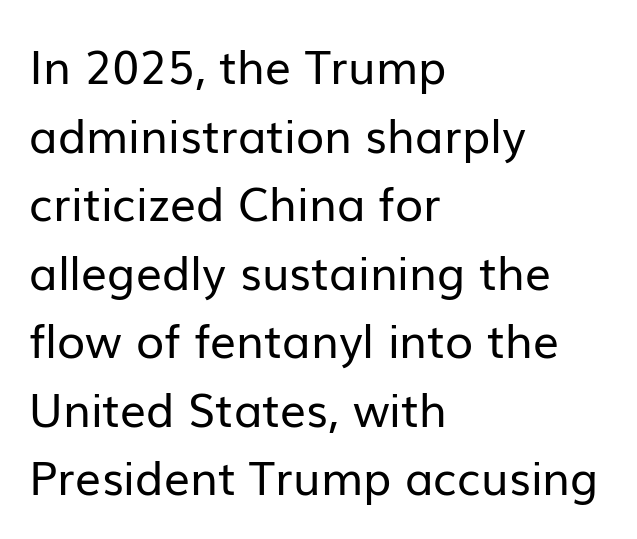
The image shows 46 px regular-weight sans-serif type, upright; set left-aligned, normal line spacing (1.49x), normal letter spacing, not underlined; low stroke contrast and a medium x-height.
